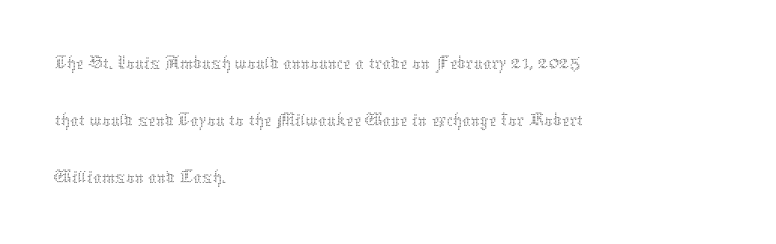
The gap between lines stays unmarked. Proportional: the letters do not fall into vertical columns. Every stem runs plumb, perpendicular to the baseline. The compositor pushed each line to the left boundary.
